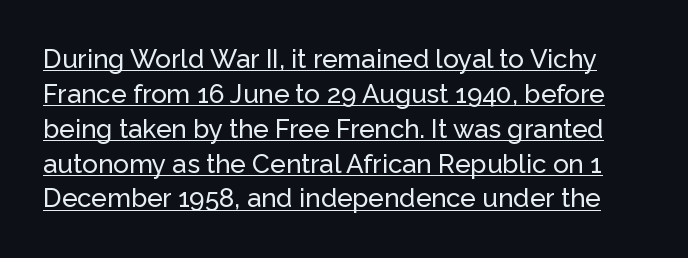
{"italic": "no", "underline": "yes", "line_spacing": "normal", "line_spacing_ratio": 1.34, "letter_spacing": "normal", "letter_spacing_em": 0.0, "glyph_px": 26}
